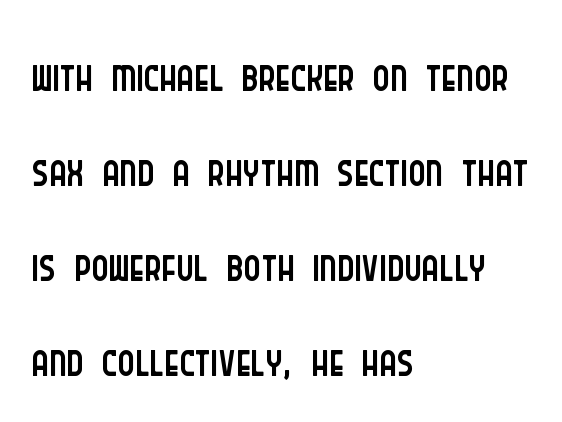
The image shows 66 px light, condensed sans-serif type, upright; set left-aligned, normal line spacing (1.44x), normal letter spacing, not underlined; low stroke contrast and a large x-height.
